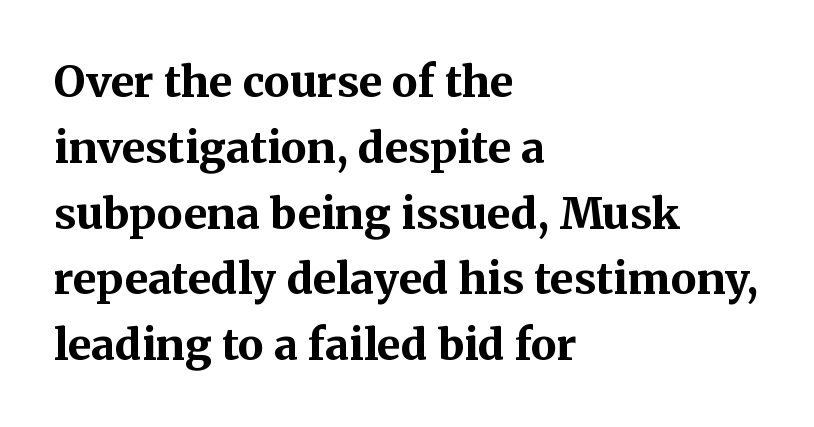
Letterform terminals end in serifs throughout the passage. Does the copy run flush right? No — it runs flush left. The baseline area is clear. Plenty of ink on the page — the face is bold.
